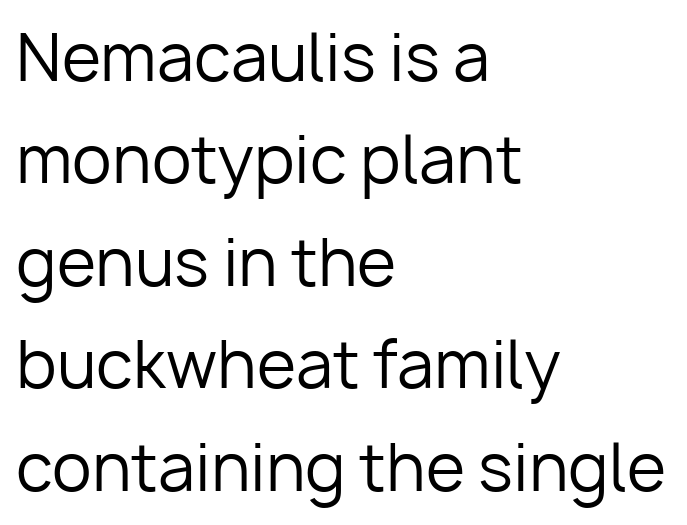
{"serif": "no", "italic": "no", "bold": "no", "weight": "regular", "width": "normal", "stroke_contrast": "low", "x_height": "medium", "monospaced": "no", "underline": "no", "align": "left", "line_spacing": "normal", "line_spacing_ratio": 1.6, "letter_spacing": "normal", "letter_spacing_em": 0.0, "glyph_px": 64}
